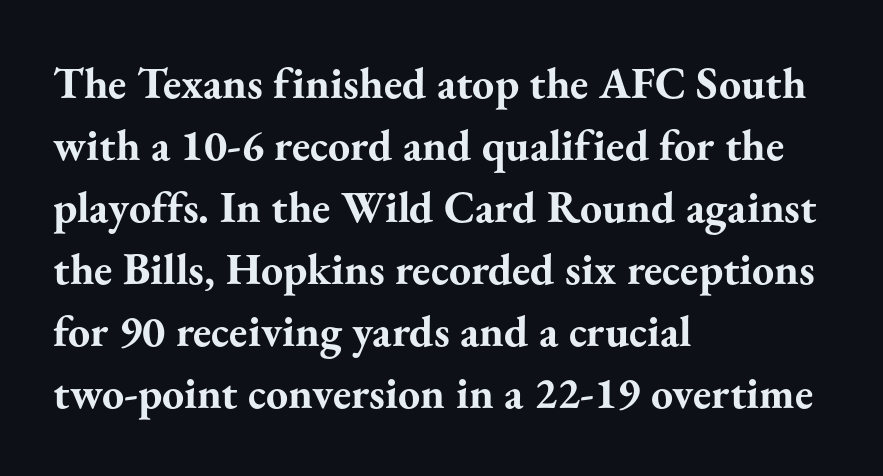
{"serif": "yes", "italic": "no", "bold": "yes", "weight": "bold", "width": "normal", "stroke_contrast": "medium", "x_height": "small", "monospaced": "no", "underline": "no", "align": "left", "line_spacing": "normal", "line_spacing_ratio": 1.41, "letter_spacing": "normal", "letter_spacing_em": 0.0, "glyph_px": 44}
